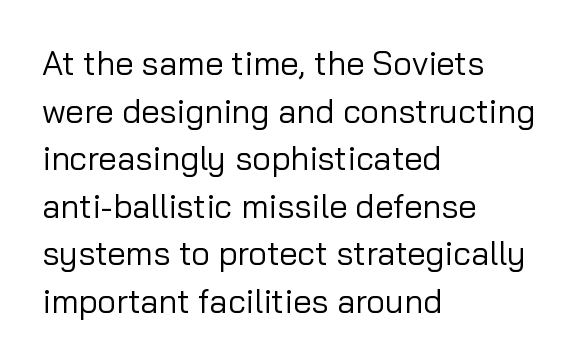
Examine the stroke ends and you'll find no serifs. You could call the tracking neutral — neither tight nor loose. Looks like regular typesetting: each glyph gets only the width it needs. The strokes carry an ordinary text weight at most. The lettering holds an erect, upright posture throughout. In terms of leading, this rendering sits right in the middle.
